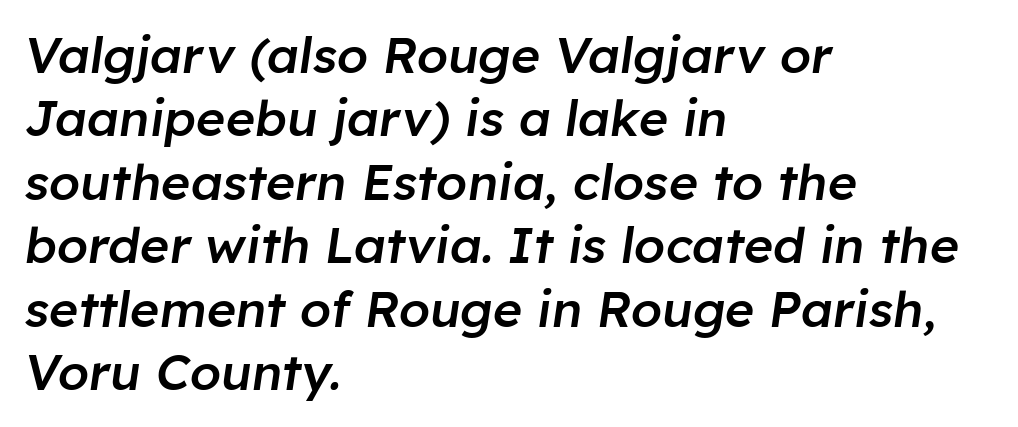
Q: Is the text bold? A: Semi-bold.
Q: Is the text italic (slanted)? A: Yes, it leans right by about 8 degrees.
Q: Is the text underlined? A: No.
Q: How is the paragraph aligned? A: Left-aligned.
Q: Is the spacing between letters normal or unusually wide? A: Normal.
Q: Is the spacing between lines tight, normal or loose? A: Normal.
Q: Width (condensed, normal, or wide)? A: Normal.
Q: Stroke contrast? A: Low.
Q: x-height? A: Medium.
Q: Monospaced? A: No.
